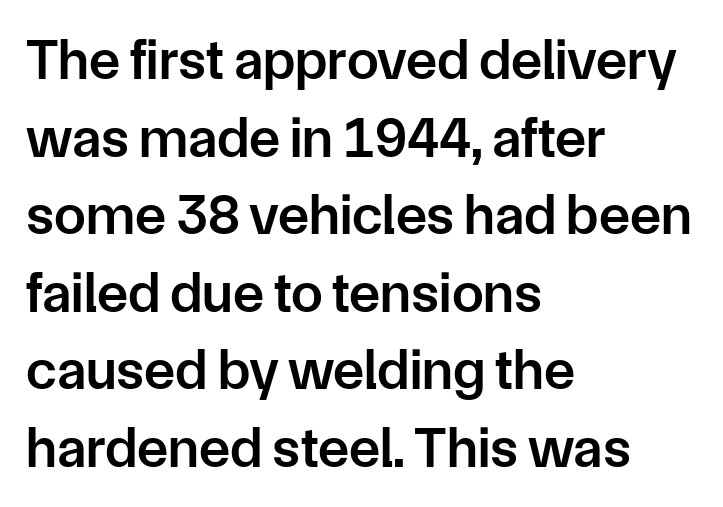
{"serif": "no", "italic": "no", "bold": "semi", "weight": "semibold", "width": "normal", "stroke_contrast": "low", "x_height": "medium", "monospaced": "no", "underline": "no", "align": "left", "line_spacing": "normal", "line_spacing_ratio": 1.36, "letter_spacing": "normal", "letter_spacing_em": 0.0, "glyph_px": 57}
